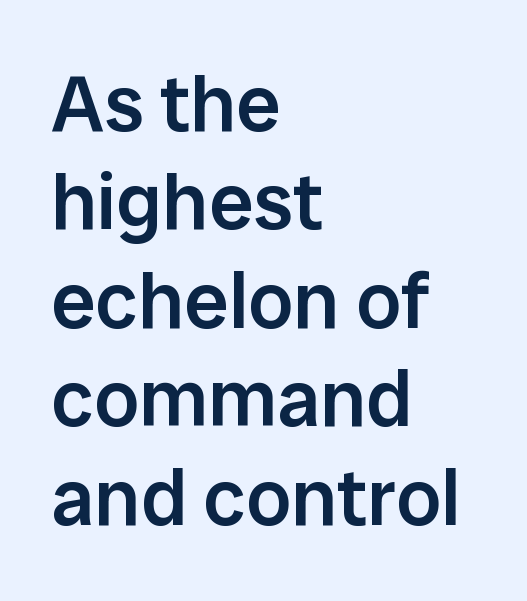
{"serif": "no", "italic": "no", "bold": "semi", "weight": "semibold", "width": "normal", "stroke_contrast": "low", "x_height": "medium", "monospaced": "no", "underline": "no", "align": "left", "line_spacing_ratio": 1.23, "letter_spacing": "normal", "letter_spacing_em": 0.0, "glyph_px": 80}
